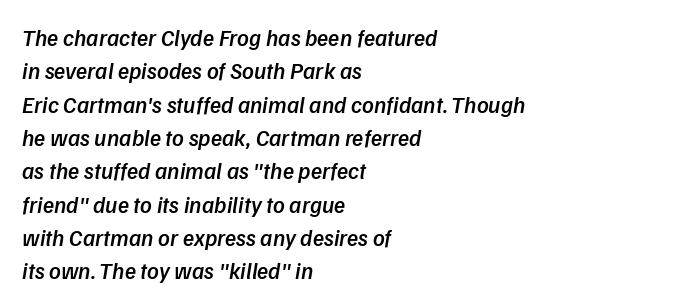
The image shows 23 px text type; set left-aligned, normal line spacing (1.45x), normal letter spacing, not underlined.
